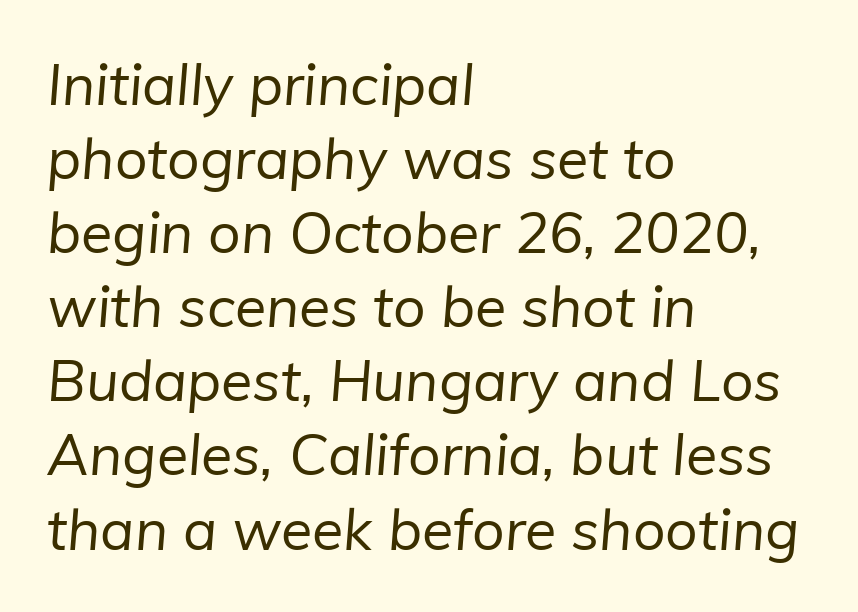
Q: Is the text bold? A: No.
Q: Is the typeface a serif or a sans-serif typeface? A: Sans-serif.
Q: Is the text underlined? A: No.
Q: How is the paragraph aligned? A: Left-aligned.
Q: Is the spacing between letters normal or unusually wide? A: Normal.
Q: Is the spacing between lines tight, normal or loose? A: Normal.
Q: Width (condensed, normal, or wide)? A: Normal.
Q: Stroke contrast? A: Low.
Q: x-height? A: Medium.
Q: Monospaced? A: No.
